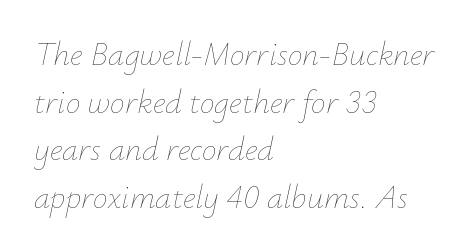
The image shows 33 px thin type, italic (leaning right); set left-aligned, normal line spacing (1.44x), normal letter spacing, not underlined; low stroke contrast and a small x-height.
